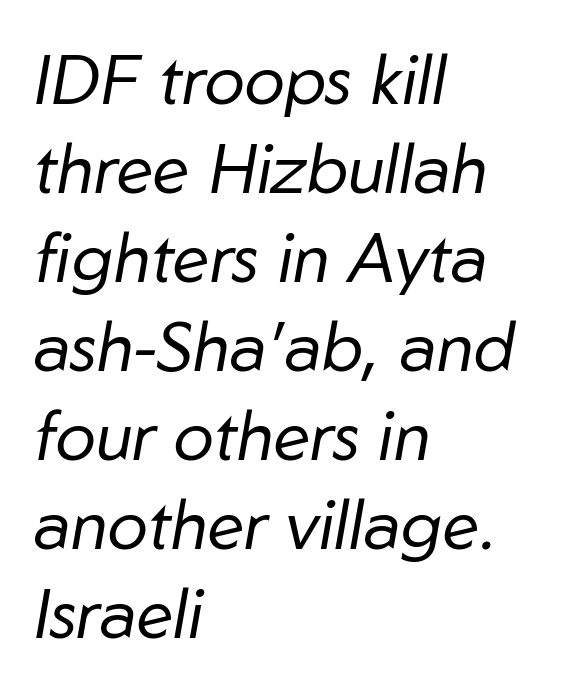
The image shows 68 px regular-weight type, italic (leaning right); set left-aligned, normal line spacing (1.31x), normal letter spacing, not underlined; low stroke contrast and a medium x-height.
